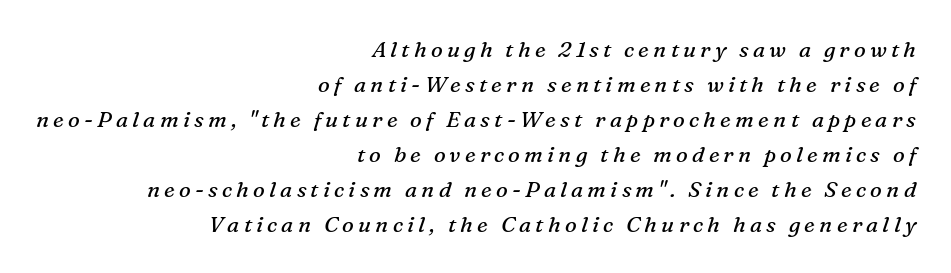
{"italic": "yes", "lean": "right", "slant_degrees": 16, "bold": "no", "underline": "no", "align": "right", "line_spacing": "normal", "line_spacing_ratio": 1.59, "glyph_px": 22}
